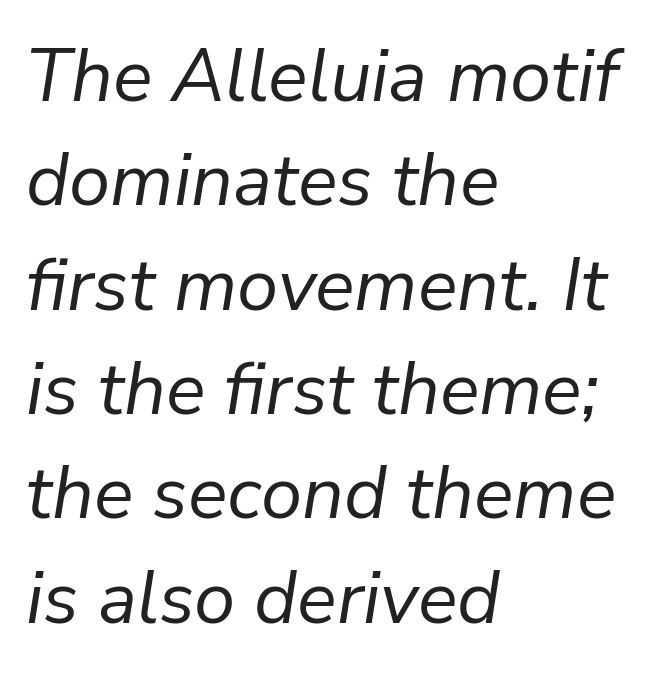
The image shows 74 px regular-weight type, italic (leaning right); set left-aligned, normal line spacing (1.41x), normal letter spacing, not underlined; low stroke contrast and a medium x-height.
